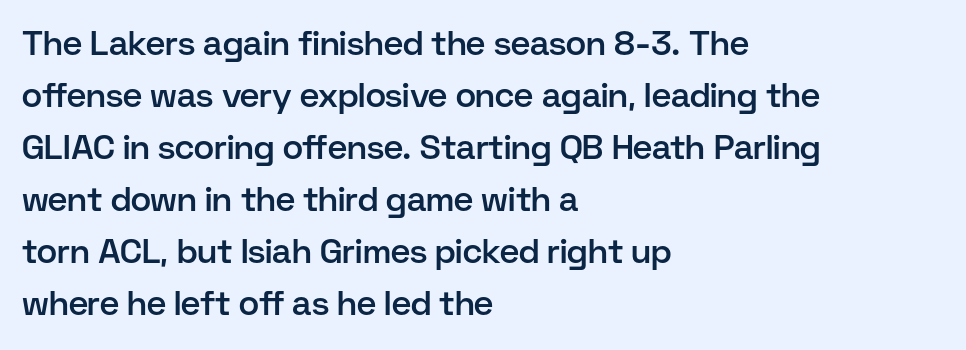
The image shows 34 px semibold sans-serif type, upright; set left-aligned, normal line spacing (1.53x), normal letter spacing, not underlined; low stroke contrast and a medium x-height.
